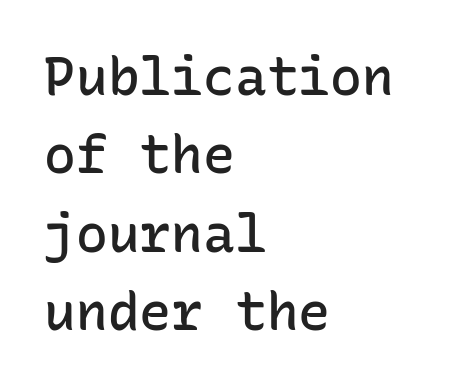
The image shows 53 px semibold sans-serif type, upright, monospaced; set left-aligned, normal line spacing (1.48x), normal letter spacing, not underlined; low stroke contrast and a medium x-height.
